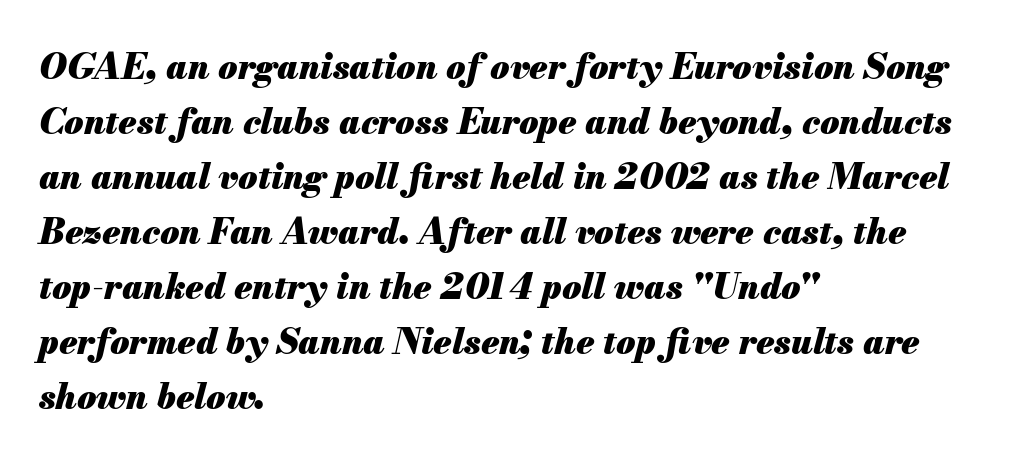
Rendered with sloped, italic letterforms. The ragged edge is on the right, which tells us the setting is flush left. One glance says typical: line gaps are just what's usual. Words float on clear page, feet unadorned.
